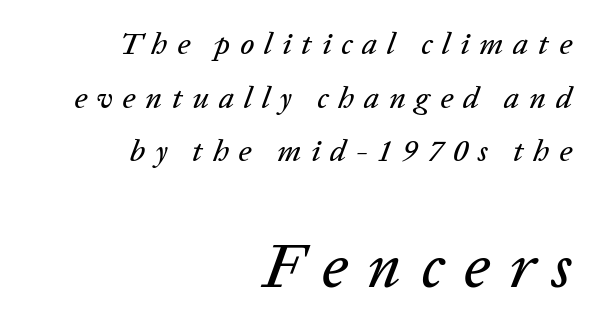
{"italic": "yes", "lean": "right", "slant_degrees": 20, "width": "normal", "stroke_contrast": "low", "x_height": "medium", "monospaced": "no", "underline": "no", "align": "right", "line_spacing_ratio": 1.73, "letter_spacing": "wide", "letter_spacing_em": 0.31, "larger_block": "second", "size_ratio": 2.0, "glyph_px": 62}
